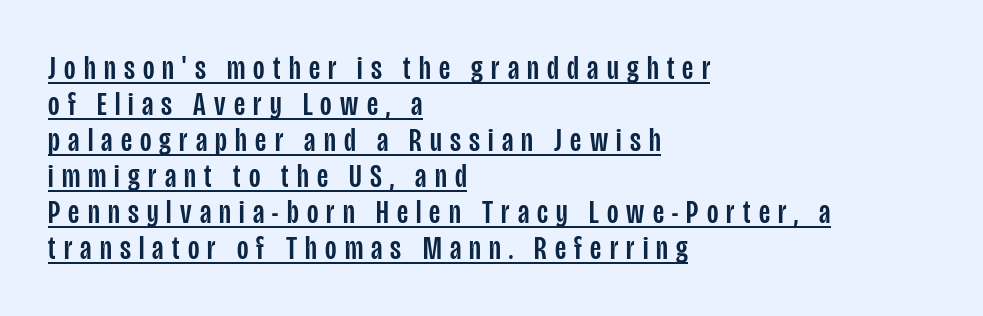
Q: Is the text italic (slanted)? A: No, it is upright.
Q: Is the typeface a serif or a sans-serif typeface? A: Sans-serif.
Q: Is the text underlined? A: Yes.
Q: How is the paragraph aligned? A: Left-aligned.
Q: Is the spacing between letters normal or unusually wide? A: Unusually wide.
Q: Is the spacing between lines tight, normal or loose? A: Tight.
Q: Width (condensed, normal, or wide)? A: Condensed.
Q: Stroke contrast? A: Low.
Q: x-height? A: Large.
Q: Monospaced? A: No.
